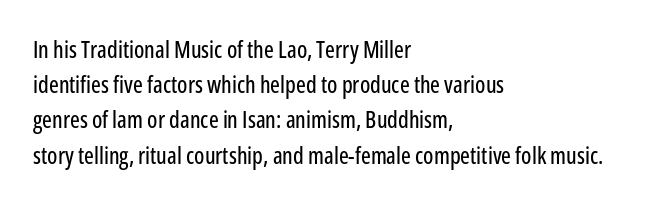
{"italic": "no", "underline": "no", "align": "left", "line_spacing": "normal", "line_spacing_ratio": 1.53, "letter_spacing": "normal", "letter_spacing_em": 0.0, "glyph_px": 23}
